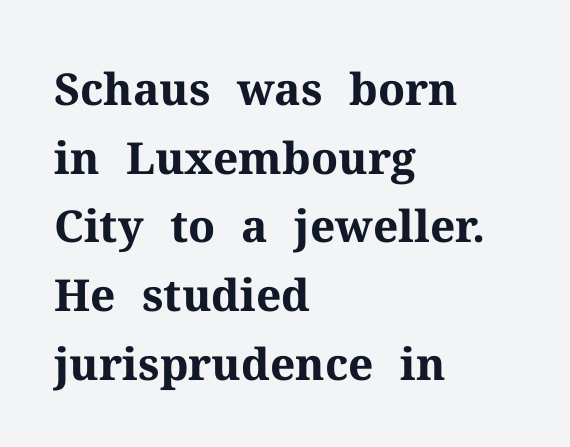
Q: Is the text bold? A: Yes.
Q: Is the text italic (slanted)? A: No, it is upright.
Q: Is the typeface a serif or a sans-serif typeface? A: Serif.
Q: Is the text underlined? A: No.
Q: How is the paragraph aligned? A: Left-aligned.
Q: Is the spacing between letters normal or unusually wide? A: Normal.
Q: Is the spacing between lines tight, normal or loose? A: Normal.
Q: Width (condensed, normal, or wide)? A: Normal.
Q: Stroke contrast? A: Medium.
Q: x-height? A: Medium.
Q: Monospaced? A: No.
